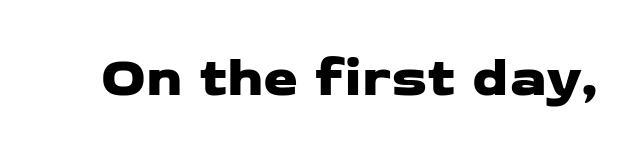
I'd call this a sans setting — the letters go barefoot. This sample has the flowing, uneven cadence of proportional lettering. A bare baseline throughout the passage. The passage shown has conventional tracking throughout.
